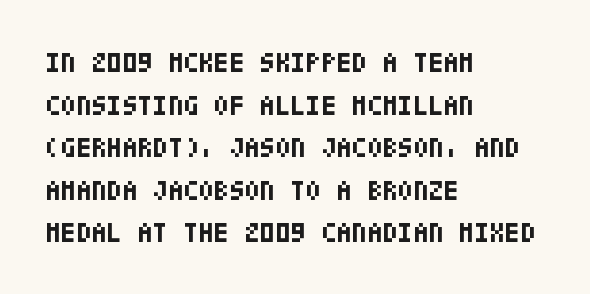
The image shows 28 px bold, condensed sans-serif type, upright; set left-aligned, normal line spacing (1.52x), normal letter spacing, not underlined; low stroke contrast and a large x-height.
